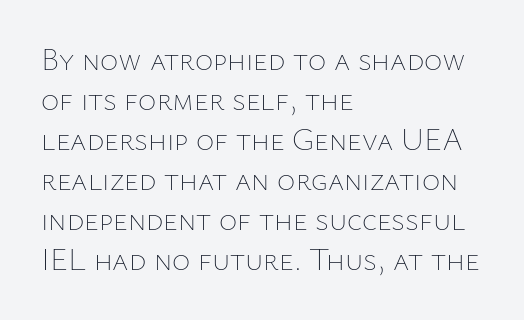
The image shows 31 px thin type, upright; set left-aligned, normal line spacing (1.29x), normal letter spacing, not underlined; low stroke contrast and a medium x-height.
